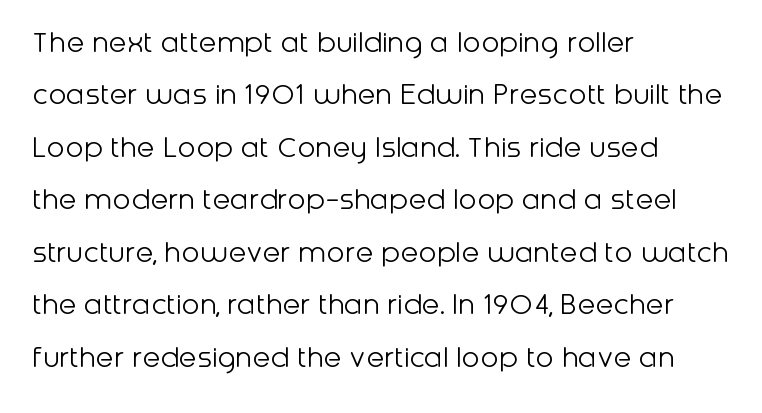
{"serif": "no", "italic": "no", "bold": "no", "weight": "light", "width": "normal", "stroke_contrast": "low", "x_height": "medium", "monospaced": "no", "underline": "no", "align": "left", "line_spacing": "normal", "line_spacing_ratio": 1.59, "letter_spacing": "normal", "letter_spacing_em": 0.0, "glyph_px": 33}
